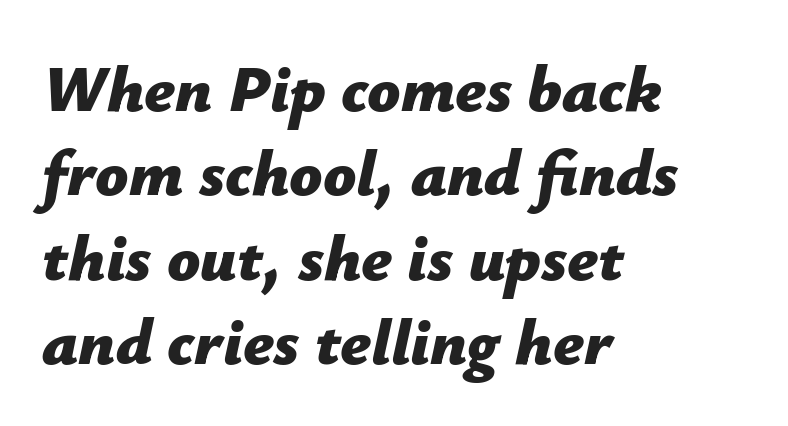
The image shows 65 px bold type, italic (leaning right); set left-aligned, normal line spacing (1.3x), normal letter spacing, not underlined; low stroke contrast and a medium x-height.
